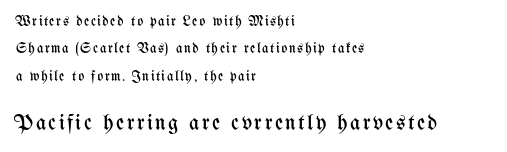
The image shows 22 px text type, upright; set left-aligned, loose line spacing (1.95x), not underlined; the second (bottom) block is 1.57x larger.
